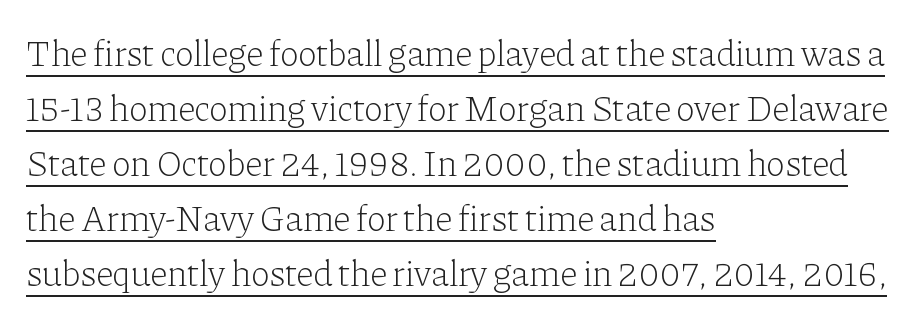
Q: Is the text bold? A: No.
Q: Is the text italic (slanted)? A: No, it is upright.
Q: Is the typeface a serif or a sans-serif typeface? A: Serif.
Q: Is the text underlined? A: Yes.
Q: How is the paragraph aligned? A: Left-aligned.
Q: Is the spacing between letters normal or unusually wide? A: Normal.
Q: Is the spacing between lines tight, normal or loose? A: Normal.
Q: Width (condensed, normal, or wide)? A: Normal.
Q: Stroke contrast? A: Low.
Q: x-height? A: Medium.
Q: Monospaced? A: No.
